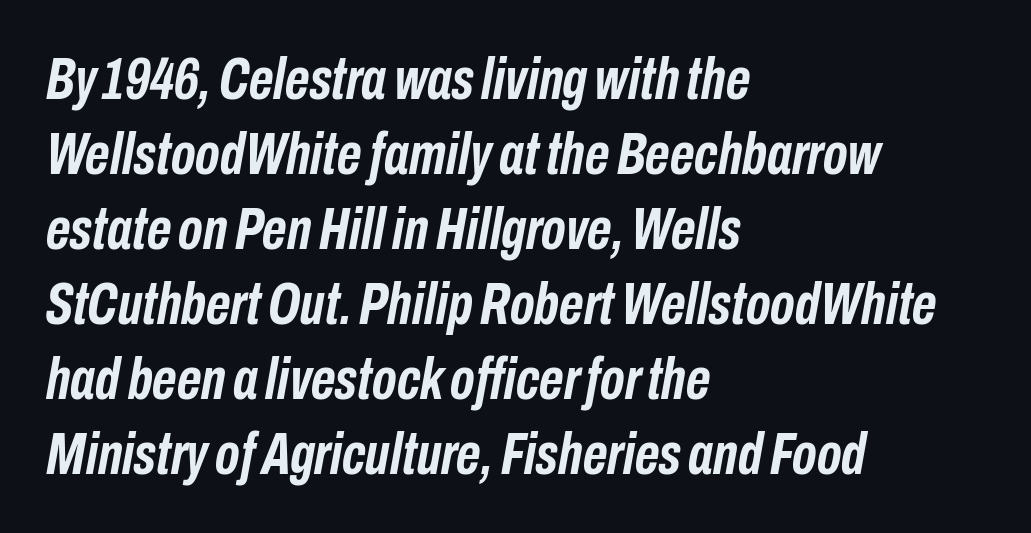
The image shows 60 px semibold, condensed type, italic (leaning right); set left-aligned, normal line spacing (1.25x), normal letter spacing, not underlined; low stroke contrast and a medium x-height.
